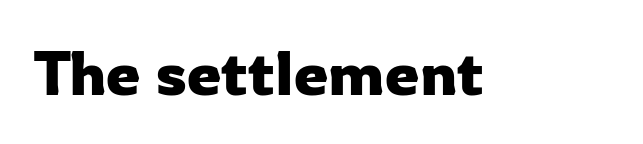
Q: Is the text italic (slanted)? A: No, it is upright.
Q: Is the typeface a serif or a sans-serif typeface? A: Sans-serif.
Q: Is the text underlined? A: No.
Q: Is the spacing between letters normal or unusually wide? A: Normal.
Q: Width (condensed, normal, or wide)? A: Normal.
Q: Stroke contrast? A: Low.
Q: x-height? A: Medium.
Q: Monospaced? A: No.
